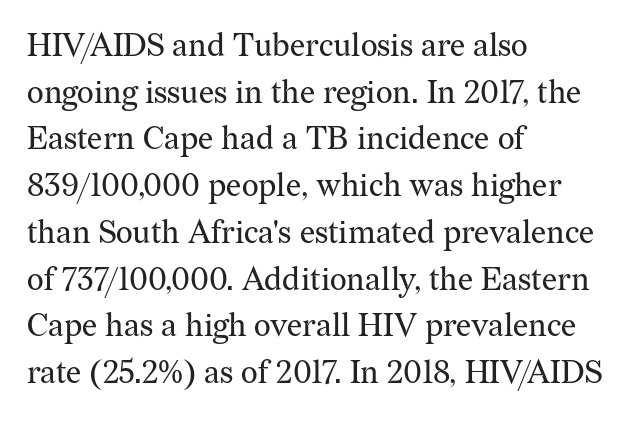
{"serif": "yes", "italic": "no", "bold": "no", "weight": "regular", "width": "normal", "stroke_contrast": "medium", "x_height": "medium", "monospaced": "no", "underline": "no", "align": "left", "line_spacing": "normal", "line_spacing_ratio": 1.46, "letter_spacing": "normal", "letter_spacing_em": 0.0, "glyph_px": 32}
